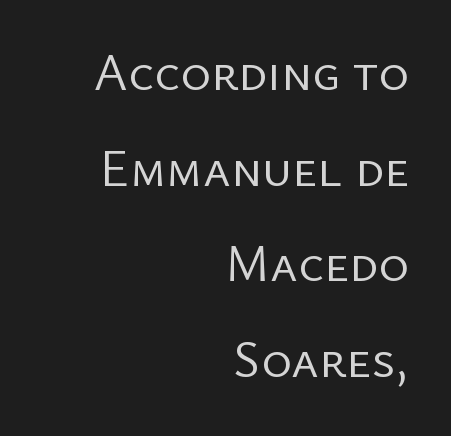
The font sits on the lighter half of the weight spectrum, regular included. You could call the tracking neutral — neither tight nor loose. Casual observation: everything's shoved over to the right. Posture: vertical. The gap between lines stays unmarked.
